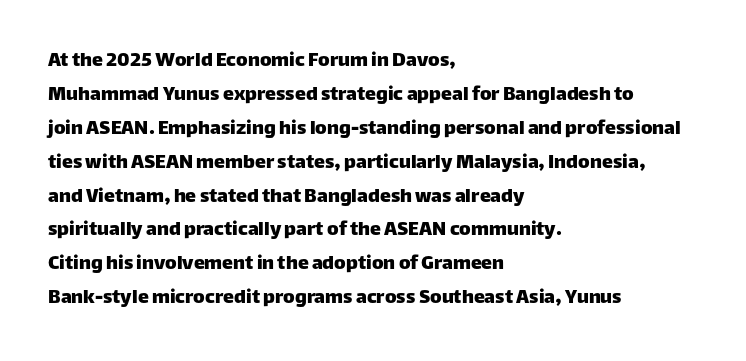
Inter-character spacing is left at the font's built-in metrics. A bare baseline throughout the passage. The typography opts for an upright posture over an oblique one. Casual observation: everything's shoved over to the left.
